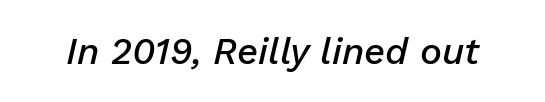
Bold? Not quite — semibold, heavier than regular but stopping short. Emphasis-style slanted type is in use. Proportional: the letters do not fall into vertical columns. Decoration check: the copy has no underline. A typesetter would call this zero additional tracking.
